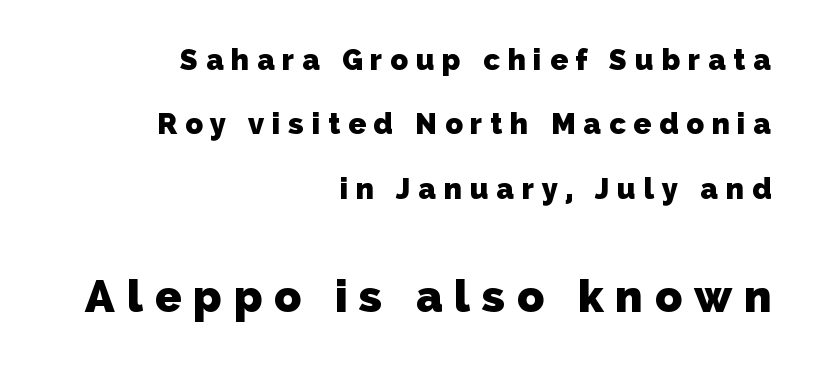
{"serif": "no", "bold": "yes", "weight": "heavy", "width": "normal", "stroke_contrast": "low", "x_height": "medium", "monospaced": "no", "underline": "no", "align": "right", "line_spacing": "loose", "line_spacing_ratio": 2.22, "letter_spacing": "wide", "letter_spacing_em": 0.27, "larger_block": "second", "size_ratio": 1.52, "glyph_px": 44}
